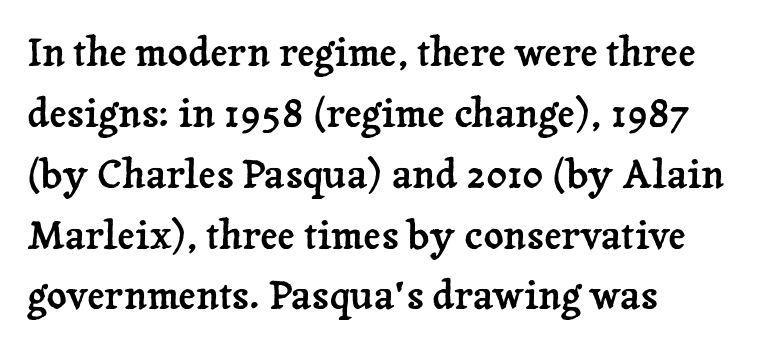
The strip under each line holds only bare page. These lines sit exactly where default settings would place them. Unlike italic type, these characters show no tilt at all. Caption: multi-line text, flush left, ragged right.
